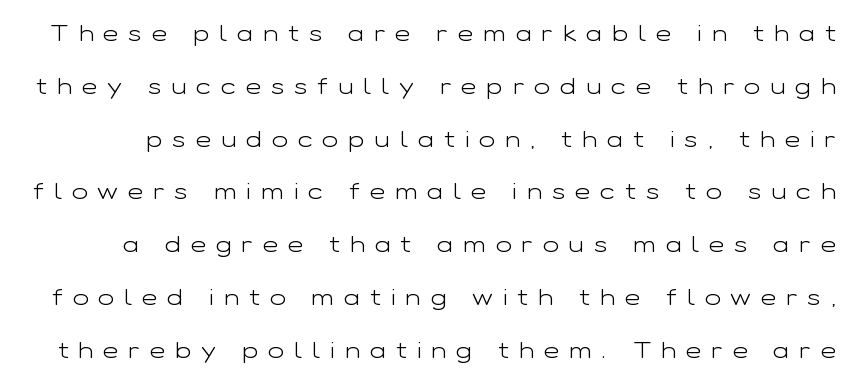
Each new line begins a long way beneath the previous one. The strokes are not fattened; the text isn't bold. Short note: letters widely spaced. Underlining? Definitely not there. Upright lettering throughout.
